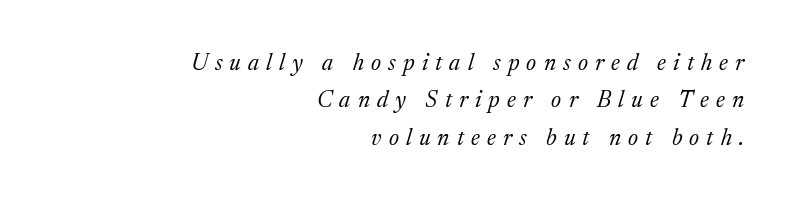
{"italic": "yes", "lean": "right", "slant_degrees": 17, "bold": "no", "underline": "no", "align": "right", "line_spacing": "normal", "line_spacing_ratio": 1.62, "letter_spacing": "wide", "letter_spacing_em": 0.31, "glyph_px": 23}
